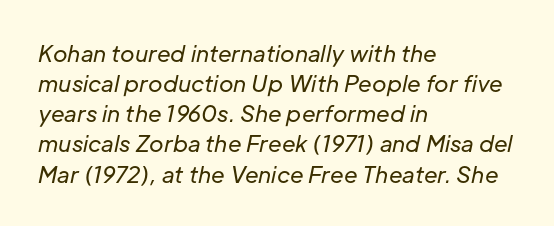
The rendering anchors every line to the left-hand side. Nothing unusual about the tracking: characters are spaced as the font intends. Each row of text sits above clean, open space. When letters slant like this, we call the style italic. The lines sit at an ordinary, default distance from one another. Weight: not bold — regular or lighter.
